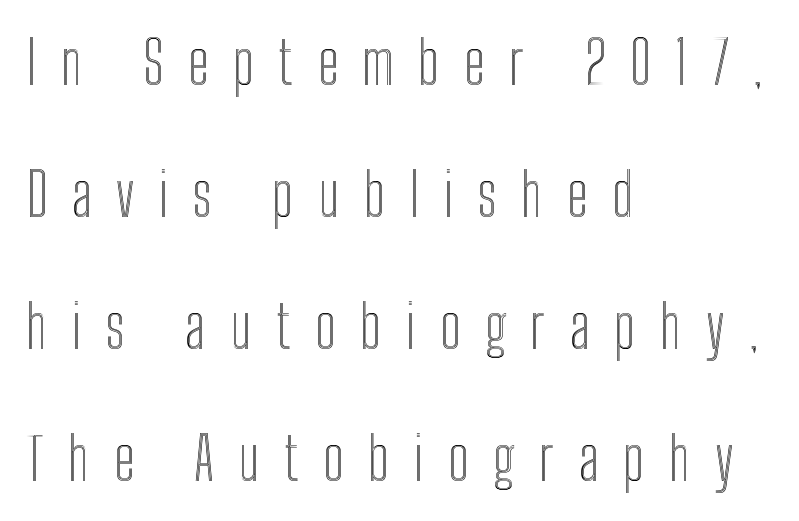
These lines are rendered in a variable-pitch font. Italic: no, the glyphs are upright roman. This sample trades compactness for vertical openness between lines. A bare baseline throughout the passage.
